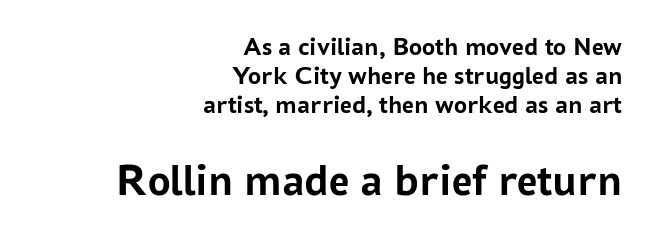
Q: Is the text bold? A: Yes.
Q: Is the text italic (slanted)? A: No, it is upright.
Q: Is the typeface a serif or a sans-serif typeface? A: Sans-serif.
Q: Is the text underlined? A: No.
Q: How is the paragraph aligned? A: Right-aligned.
Q: Is the spacing between letters normal or unusually wide? A: Normal.
Q: Is the spacing between lines tight, normal or loose? A: Tight.
Q: Which block of text is set in a larger size, the first (top) or the second (bottom)? A: The second (bottom) one.
Q: Width (condensed, normal, or wide)? A: Normal.
Q: Stroke contrast? A: Low.
Q: x-height? A: Medium.
Q: Monospaced? A: No.
